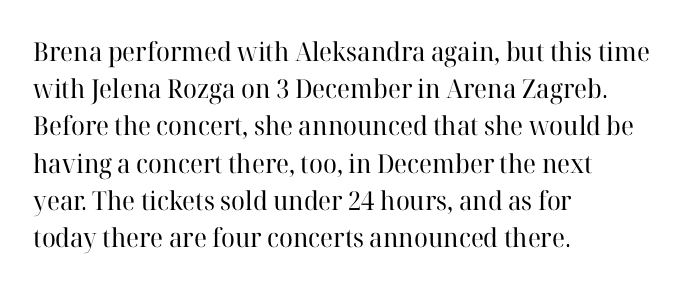
The rendering anchors every line to the left-hand side. A clean baseline with only descenders dipping below it. No chunkiness to these letters — they're not bold. Leading matches the norm, producing a regular column. Ascenders rise straight up at ninety degrees. Nobody touched the tracking dial on this one.
